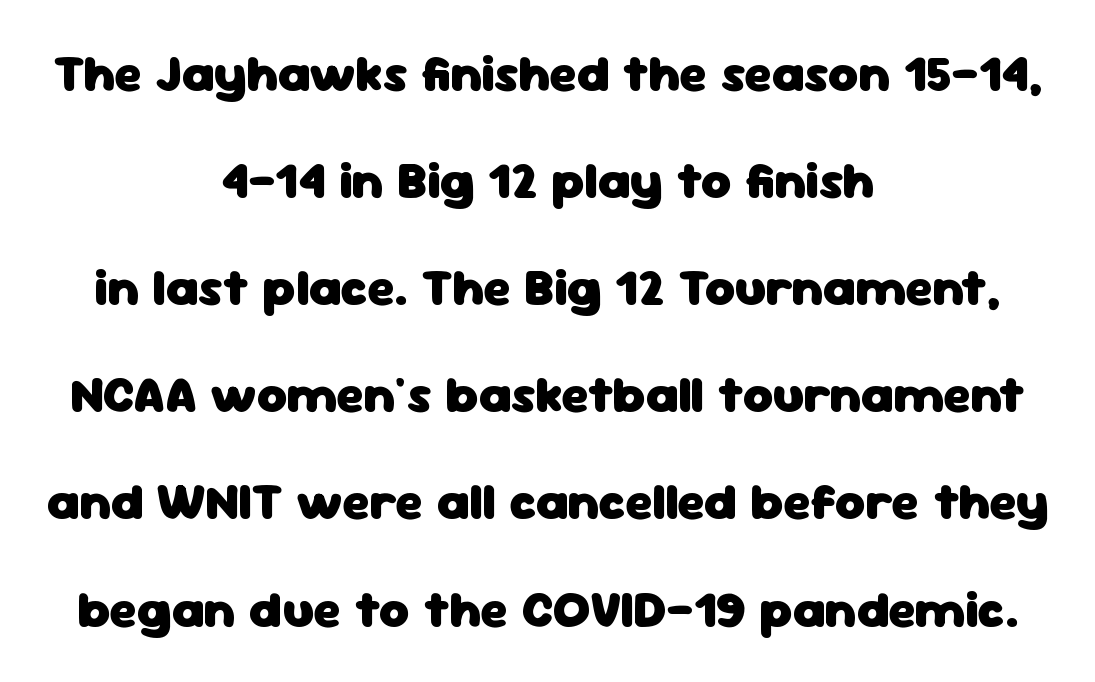
Q: Is the text bold? A: Yes.
Q: Is the text italic (slanted)? A: No, it is upright.
Q: Is the typeface a serif or a sans-serif typeface? A: Sans-serif.
Q: Is the text underlined? A: No.
Q: How is the paragraph aligned? A: Centered.
Q: Is the spacing between letters normal or unusually wide? A: Normal.
Q: Is the spacing between lines tight, normal or loose? A: Loose.
Q: Width (condensed, normal, or wide)? A: Normal.
Q: Stroke contrast? A: Low.
Q: x-height? A: Medium.
Q: Monospaced? A: No.
